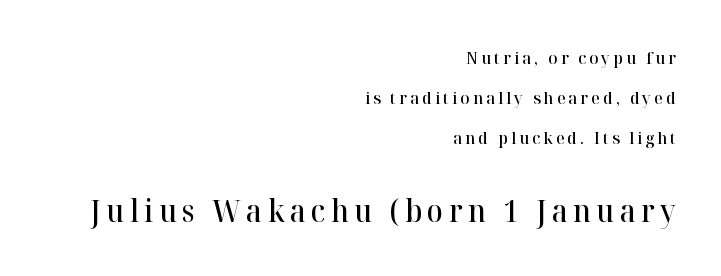
Q: Is the text bold? A: Semi-bold.
Q: Is the text italic (slanted)? A: No, it is upright.
Q: Is the typeface a serif or a sans-serif typeface? A: Serif.
Q: Is the text underlined? A: No.
Q: How is the paragraph aligned? A: Right-aligned.
Q: Is the spacing between lines tight, normal or loose? A: Loose.
Q: Which block of text is set in a larger size, the first (top) or the second (bottom)? A: The second (bottom) one.
Q: Width (condensed, normal, or wide)? A: Normal.
Q: Stroke contrast? A: High.
Q: x-height? A: Medium.
Q: Monospaced? A: No.
